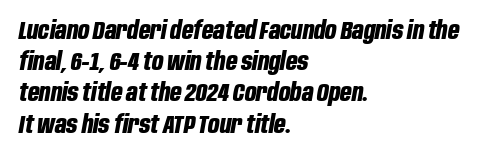
{"italic": "yes", "lean": "right", "slant_degrees": 10, "bold": "yes", "underline": "no", "align": "left", "line_spacing": "normal", "line_spacing_ratio": 1.25, "letter_spacing": "normal", "letter_spacing_em": 0.0, "glyph_px": 25}
